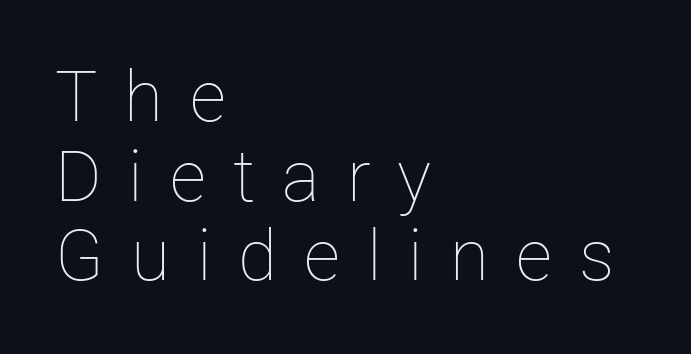
Quick note: not italic, upright. No chunkiness to these letters — they're not bold. In terms of leading, this rendering errs on the cramped side. These lines are rendered in a variable-pitch font. Horizontally, the lines are justified to the leading edge only.
